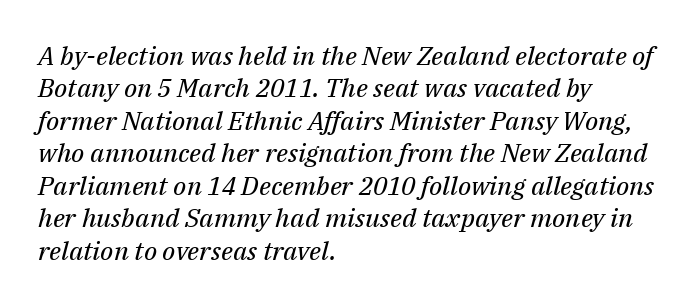
Characters follow at the spacing the type designer built in. Emphasis-style slanted type is in use. The lines in this sample share a left origin and differ only in where they stop. The foot of each line stays bare and open.
